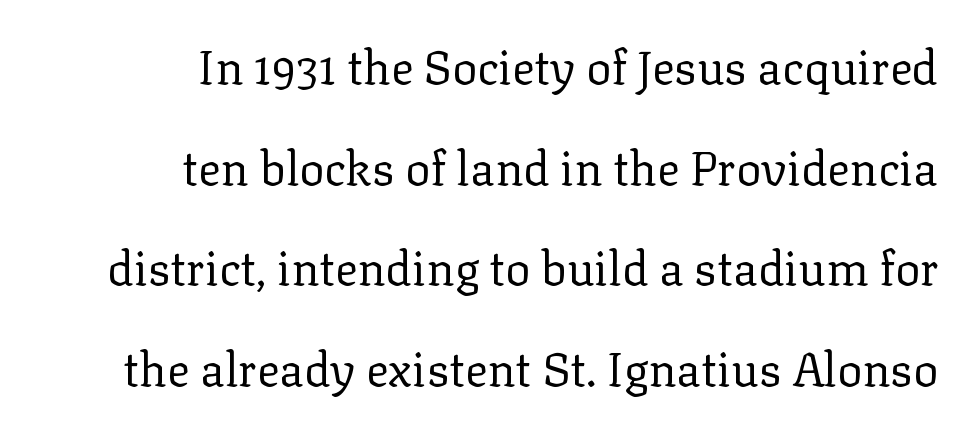
{"serif": "yes", "italic": "no", "bold": "no", "weight": "regular", "width": "normal", "stroke_contrast": "low", "x_height": "medium", "monospaced": "no", "underline": "no", "align": "right", "line_spacing": "loose", "line_spacing_ratio": 2.14, "letter_spacing": "normal", "letter_spacing_em": 0.0, "glyph_px": 47}
